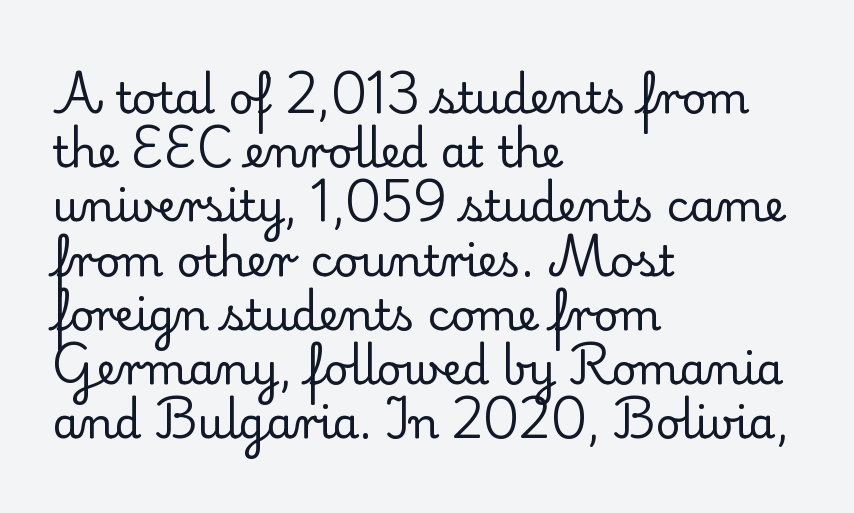
The image shows 43 px regular-weight serif type, upright; set left-aligned, normal line spacing (1.26x), normal letter spacing, not underlined; low stroke contrast and a small x-height.
